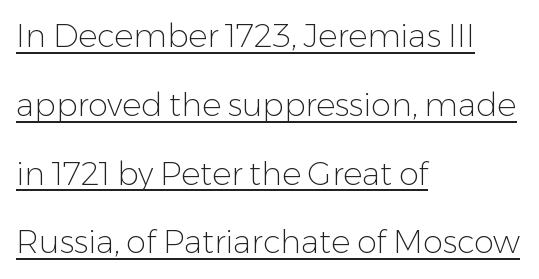
{"serif": "no", "italic": "no", "bold": "no", "weight": "light", "width": "normal", "stroke_contrast": "low", "x_height": "medium", "monospaced": "no", "underline": "yes", "align": "left", "line_spacing": "loose", "line_spacing_ratio": 2.15, "letter_spacing": "normal", "letter_spacing_em": 0.0, "glyph_px": 32}
